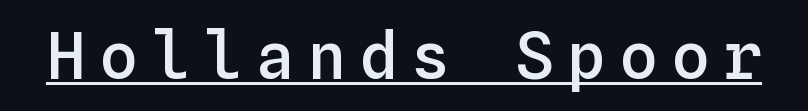
Q: Is the text bold? A: Semi-bold.
Q: Is the text italic (slanted)? A: No, it is upright.
Q: Is the text underlined? A: Yes.
Q: Is the spacing between letters normal or unusually wide? A: Unusually wide.
Q: Width (condensed, normal, or wide)? A: Normal.
Q: Stroke contrast? A: Low.
Q: x-height? A: Medium.
Q: Monospaced? A: Yes.
